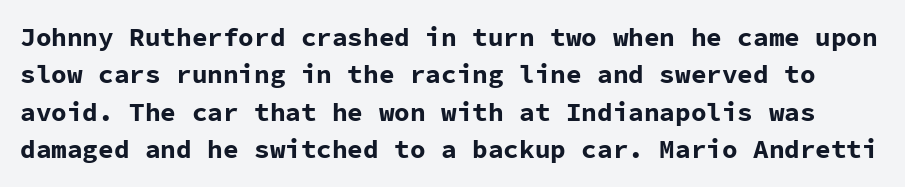
Q: Is the text bold? A: Yes.
Q: Is the text italic (slanted)? A: No, it is upright.
Q: Is the text underlined? A: No.
Q: Is the spacing between letters normal or unusually wide? A: Normal.
Q: Is the spacing between lines tight, normal or loose? A: Normal.
